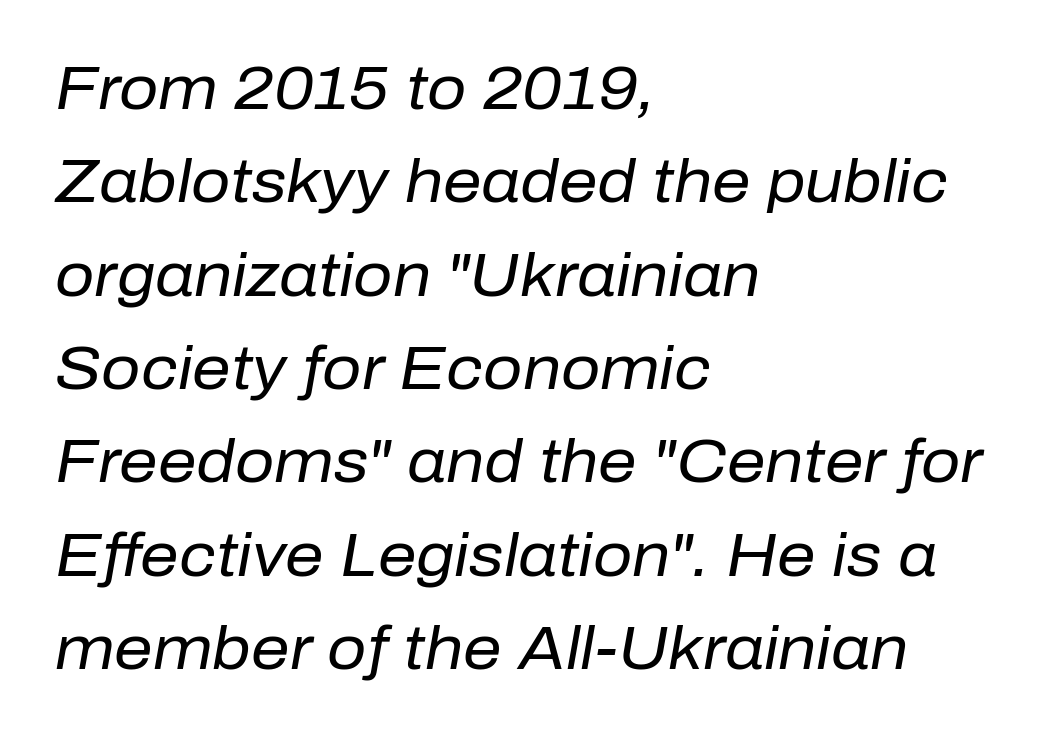
{"italic": "yes", "lean": "right", "slant_degrees": 10, "bold": "no", "weight": "regular", "width": "normal", "stroke_contrast": "low", "x_height": "medium", "monospaced": "no", "underline": "no", "align": "left", "line_spacing": "normal", "line_spacing_ratio": 1.53, "letter_spacing": "normal", "letter_spacing_em": 0.0, "glyph_px": 61}
